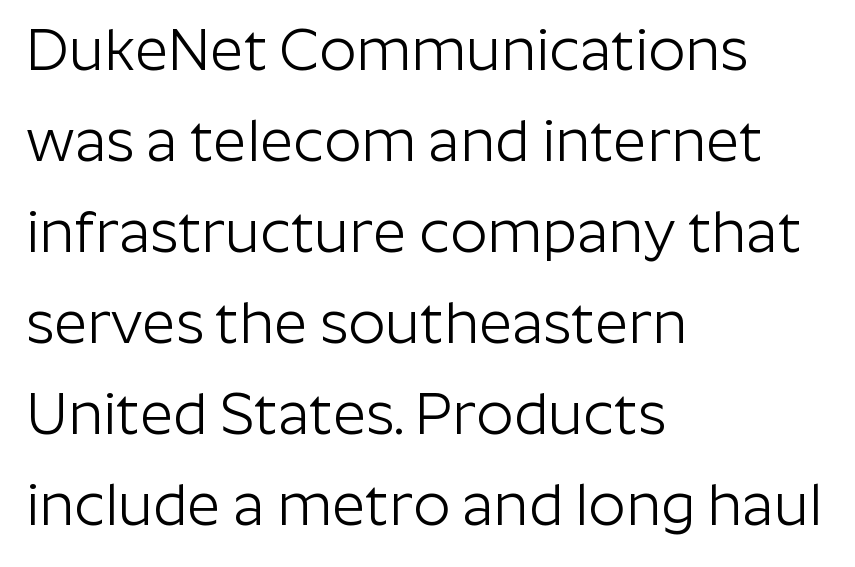
Do the letters lean? They stand straight. Words float on clear page, feet unadorned. I'd call this a sans setting — the letters go barefoot. Here the designer chose a conventional face with non-uniform glyph widths.
